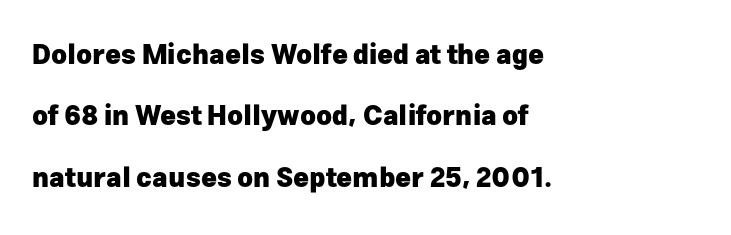
{"italic": "no", "bold": "yes", "underline": "no", "align": "left", "line_spacing": "loose", "line_spacing_ratio": 2.27, "letter_spacing": "normal", "letter_spacing_em": 0.0, "glyph_px": 27}
